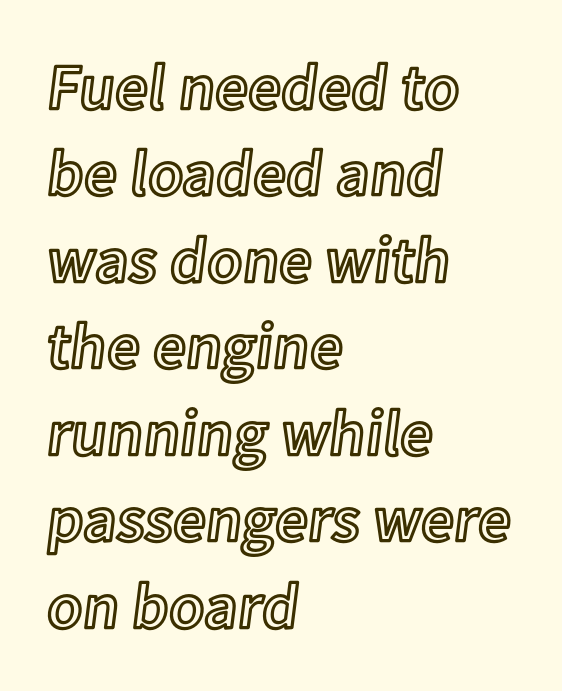
Glance below the letters and you will spot only blank space. The ragged edge is on the right, which tells us the setting is flush left. Students, note that the glyphs here touch the page at normal intervals. The rows are spaced the way most documents space them. This sample has the flowing, uneven cadence of proportional lettering.
